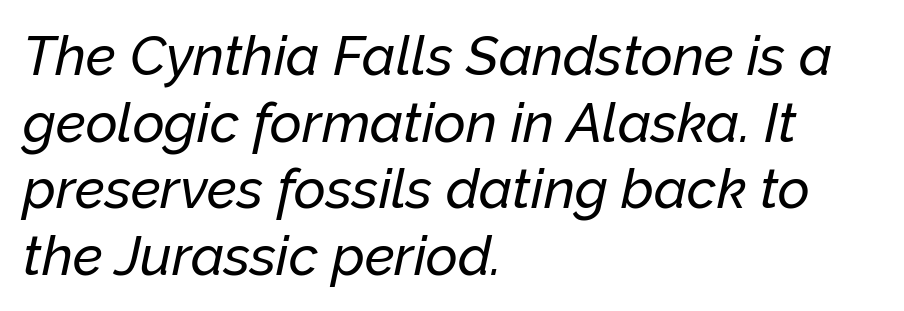
The face used here is proportionally spaced, like ordinary book or web type. It's the slanting kind of type. Leftover space on each line is placed entirely after the last word. These lines keep a tight, regular rhythm from letter to letter. A clean baseline with only descenders dipping below it.
